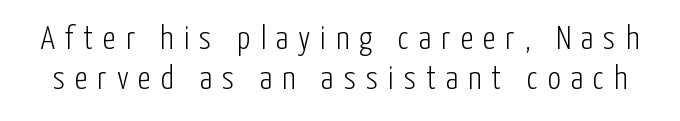
The image shows 33 px light, condensed sans-serif type, upright; set line spacing 1.22x, unusually wide letter spacing (+0.3 em), not underlined; low stroke contrast and a medium x-height.
